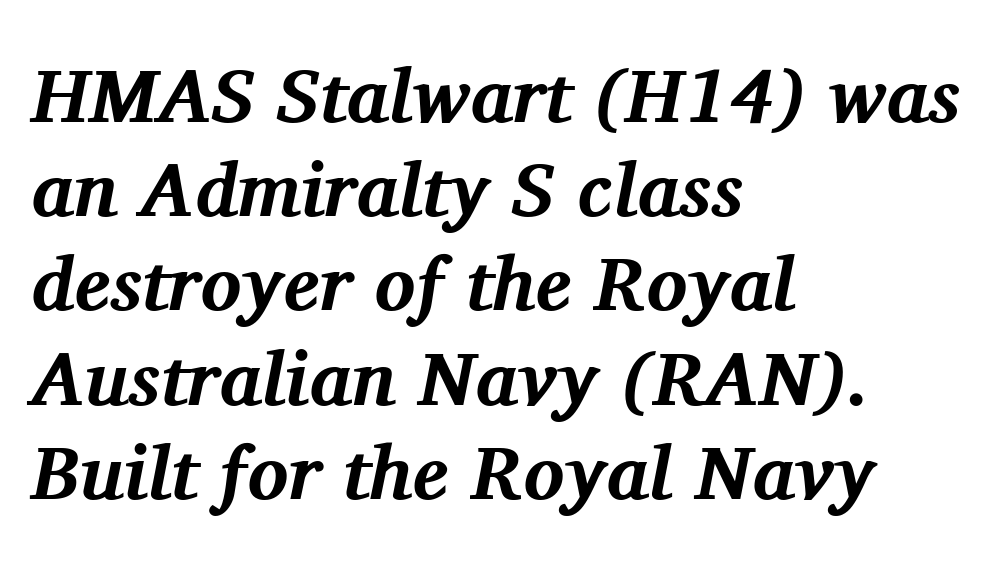
{"serif": "yes", "italic": "yes", "lean": "right", "slant_degrees": 11, "bold": "yes", "weight": "bold", "width": "normal", "stroke_contrast": "medium", "x_height": "medium", "monospaced": "no", "underline": "no", "align": "left", "line_spacing_ratio": 1.24, "letter_spacing": "normal", "letter_spacing_em": 0.0, "glyph_px": 76}
